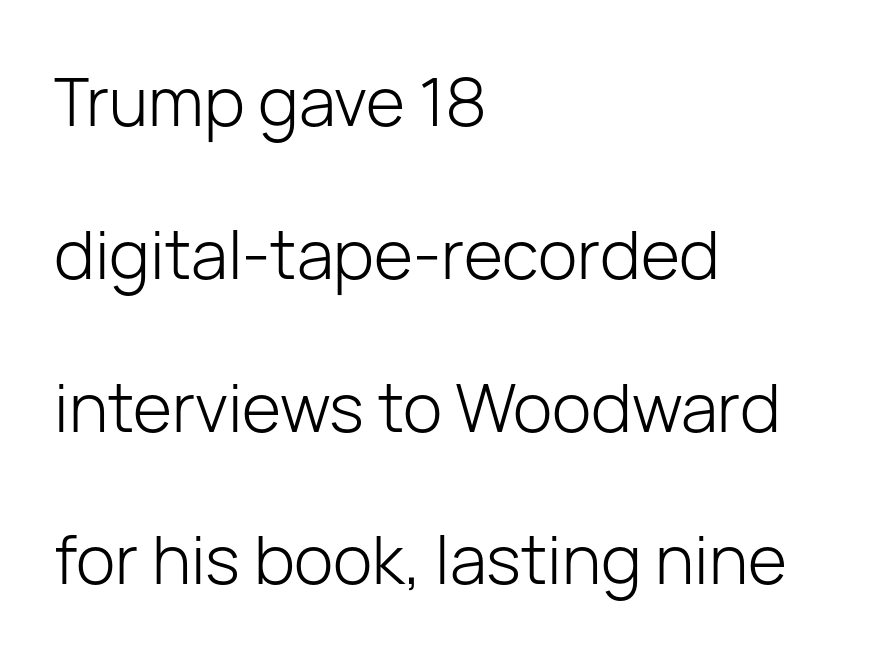
Varying glyph widths throughout — classic text-font behaviour. Posture: straight, roman, zero tilt. Is the type heavy? It reads as light-to-regular instead. This sample is left-justified, so line endings fall wherever the words run out. Loosely led — the rows are spread out.
